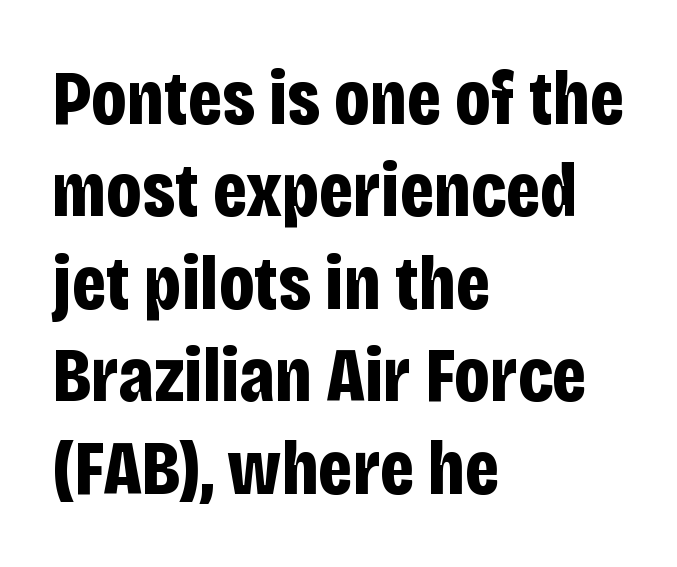
The rendering keeps characters at their native spacing. The glyphs are unaccompanied by any horizontal stroke below them. Font category for this specimen: sans-serif. Nope, not italic — everything's standing straight. Chunky letters — that's bold for sure.
